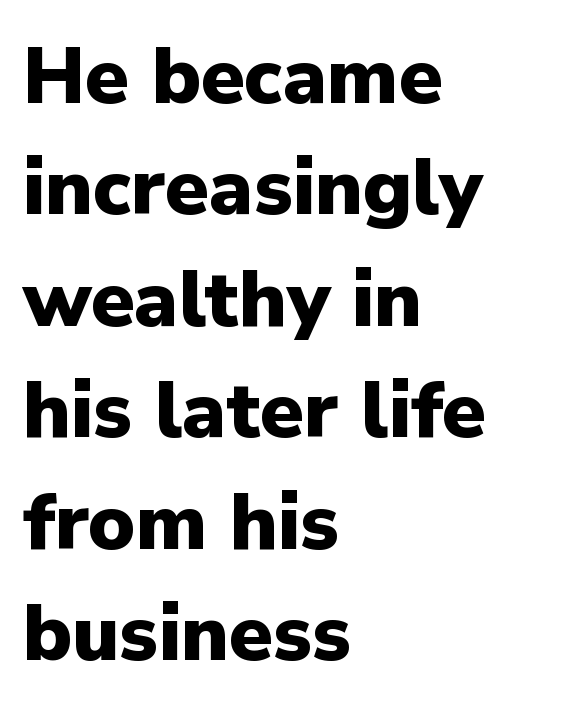
Q: Is the text bold? A: Yes.
Q: Is the text italic (slanted)? A: No, it is upright.
Q: Is the typeface a serif or a sans-serif typeface? A: Sans-serif.
Q: Is the text underlined? A: No.
Q: How is the paragraph aligned? A: Left-aligned.
Q: Is the spacing between letters normal or unusually wide? A: Normal.
Q: Is the spacing between lines tight, normal or loose? A: Normal.
Q: Width (condensed, normal, or wide)? A: Normal.
Q: Stroke contrast? A: Low.
Q: x-height? A: Medium.
Q: Monospaced? A: No.
